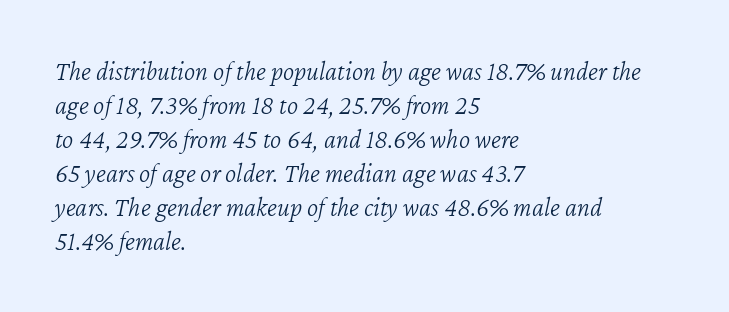
{"italic": "yes", "lean": "right", "slant_degrees": 12, "bold": "no", "underline": "no", "align": "left", "line_spacing": "normal", "line_spacing_ratio": 1.26, "letter_spacing": "normal", "letter_spacing_em": 0.0, "glyph_px": 27}
